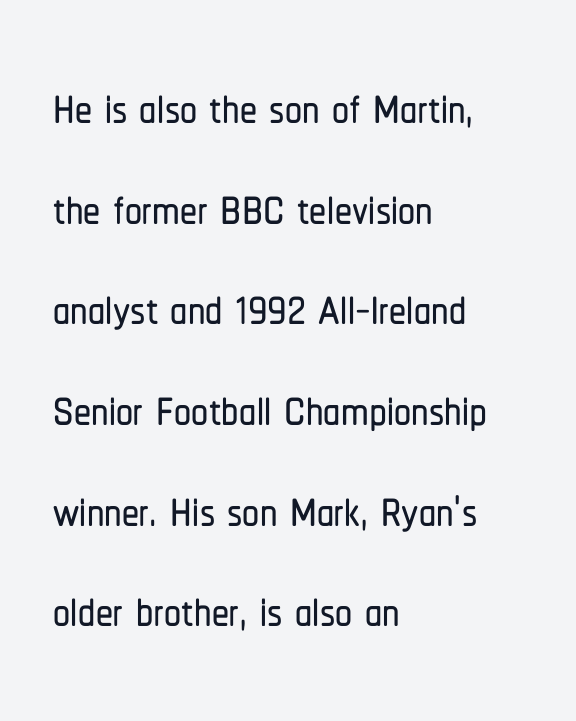
{"serif": "no", "italic": "no", "width": "condensed", "stroke_contrast": "low", "x_height": "medium", "monospaced": "no", "underline": "no", "align": "left", "line_spacing": "normal", "line_spacing_ratio": 1.48, "letter_spacing": "normal", "letter_spacing_em": 0.0, "glyph_px": 68}
